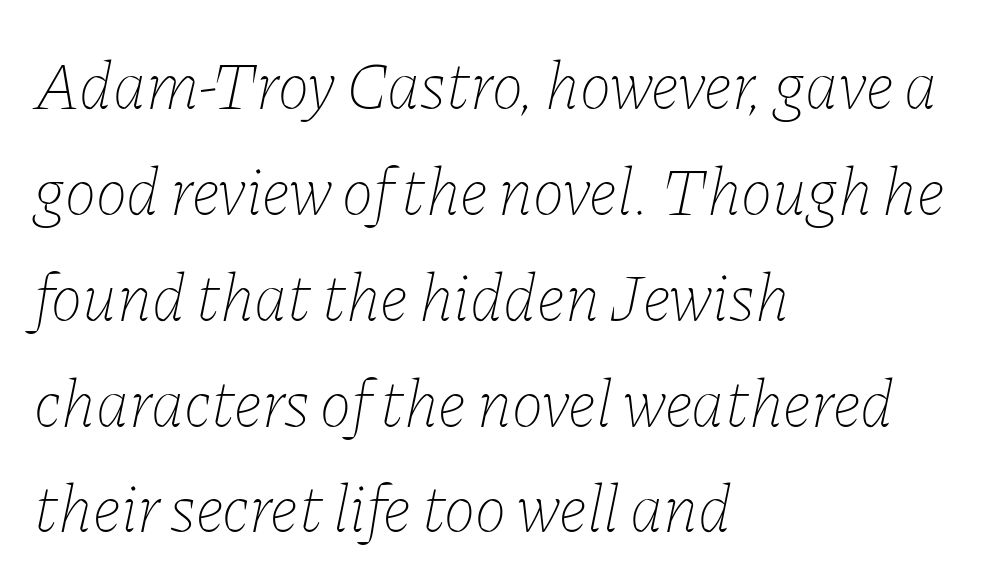
A light-to-regular cut is what we see here. Regarding leading, the lines here are spaced in the standard way. Nobody drew a line under any word here. Observe the ordinary spacing: letters are neighbours, not strangers.
